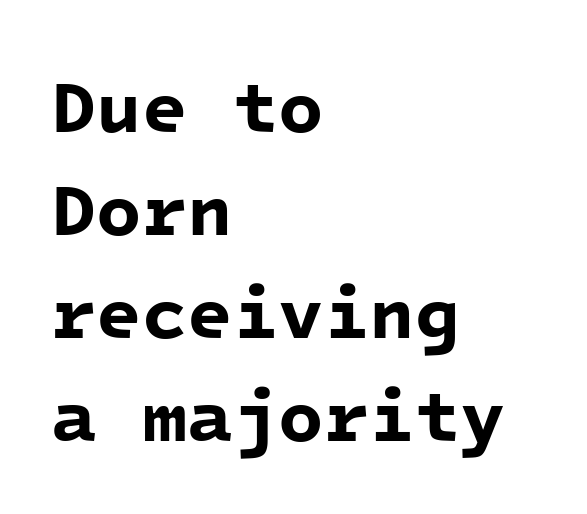
The image shows 74 px bold sans-serif type, monospaced; set left-aligned, normal line spacing (1.39x), normal letter spacing, not underlined; low stroke contrast and a medium x-height.
